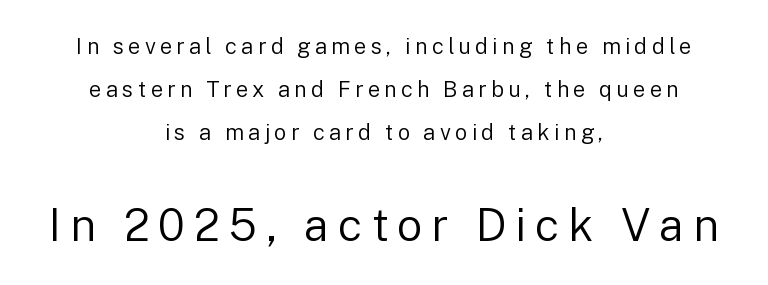
{"serif": "no", "italic": "no", "bold": "no", "weight": "regular", "width": "normal", "stroke_contrast": "low", "x_height": "medium", "monospaced": "no", "underline": "no", "align": "center", "line_spacing": "loose", "line_spacing_ratio": 1.95, "larger_block": "second", "size_ratio": 2.05, "glyph_px": 45}
